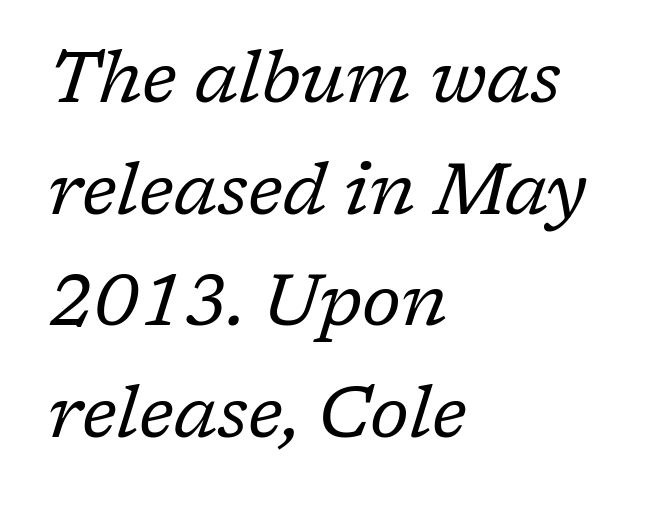
Spacing between characters is what you'd get straight out of the box. The face used here has a pronounced slope to its letters. Regular leading. Horizontal alignment here is leftward, the default for most running prose. Unbolded letterforms with no extra heft.
